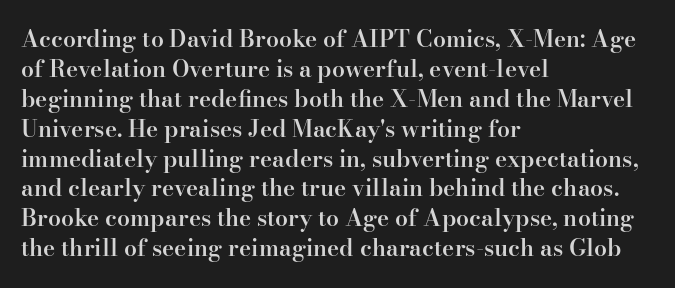
Letter spacing: default. Unlike italic type, these characters show no tilt at all. Look at the stroke-to-counter ratio: somewhat heavy, a semibold. Layout note: lines flush left.
